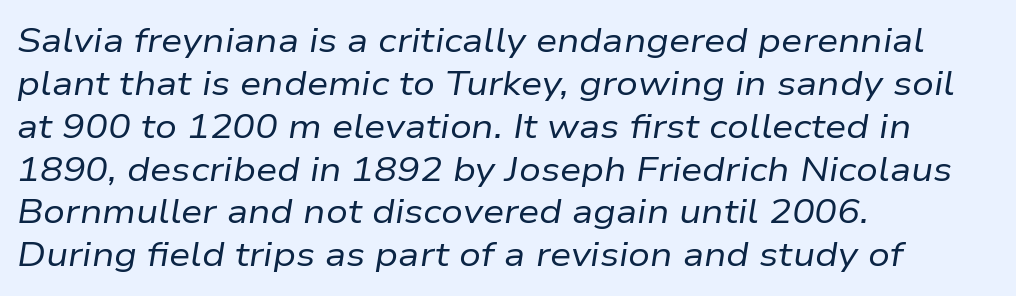
Q: Is the text bold? A: No.
Q: Is the text italic (slanted)? A: Yes, it leans right by about 9 degrees.
Q: Is the text underlined? A: No.
Q: How is the paragraph aligned? A: Left-aligned.
Q: Is the spacing between letters normal or unusually wide? A: Normal.
Q: Is the spacing between lines tight, normal or loose? A: Normal.
Q: Width (condensed, normal, or wide)? A: Normal.
Q: Stroke contrast? A: Low.
Q: x-height? A: Medium.
Q: Monospaced? A: No.
